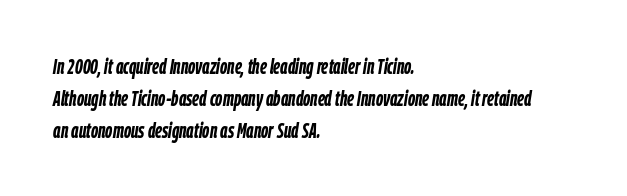
The image shows 21 px bold type, italic (leaning right); set left-aligned, normal line spacing (1.52x), normal letter spacing, not underlined.
